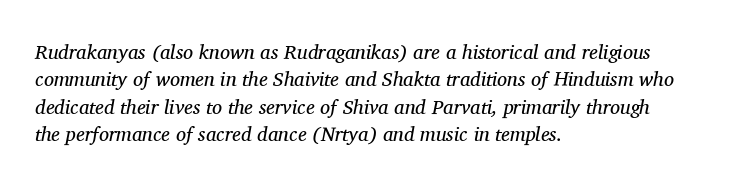
Q: Is the text bold? A: No.
Q: Is the text italic (slanted)? A: Yes, it leans right by about 11 degrees.
Q: Is the text underlined? A: No.
Q: How is the paragraph aligned? A: Left-aligned.
Q: Is the spacing between letters normal or unusually wide? A: Normal.
Q: Is the spacing between lines tight, normal or loose? A: Normal.
